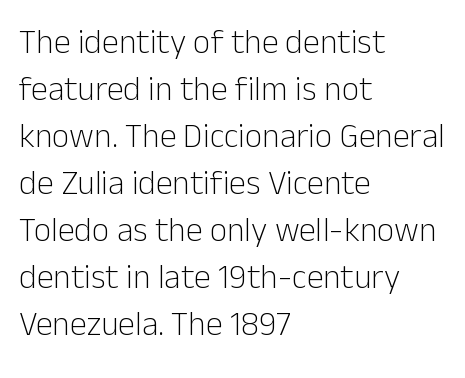
Q: Is the text bold? A: No.
Q: Is the text italic (slanted)? A: No, it is upright.
Q: Is the typeface a serif or a sans-serif typeface? A: Sans-serif.
Q: Is the text underlined? A: No.
Q: How is the paragraph aligned? A: Left-aligned.
Q: Is the spacing between letters normal or unusually wide? A: Normal.
Q: Is the spacing between lines tight, normal or loose? A: Normal.
Q: Width (condensed, normal, or wide)? A: Normal.
Q: Stroke contrast? A: Low.
Q: x-height? A: Medium.
Q: Monospaced? A: No.
